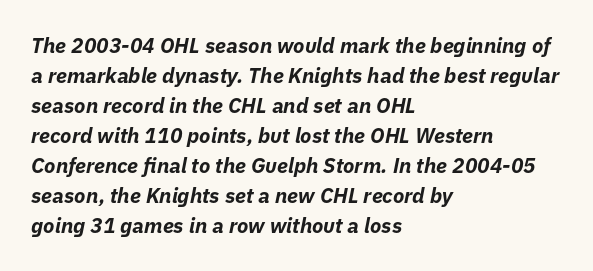
The image shows 21 px bold type, italic (leaning right); set left-aligned, normal line spacing (1.43x), normal letter spacing, not underlined.
